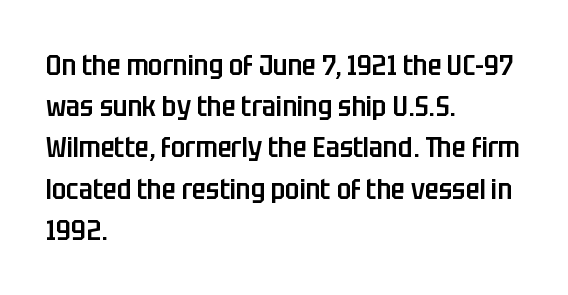
The image shows 29 px semibold, condensed sans-serif type, upright; set left-aligned, normal line spacing (1.42x), normal letter spacing, not underlined; low stroke contrast and a large x-height.
